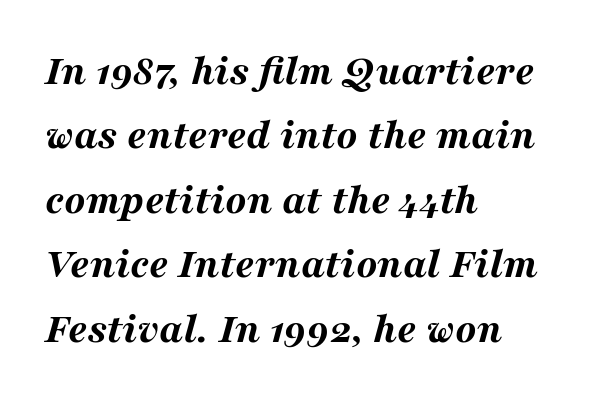
The image shows 43 px bold, wide type, italic (leaning right); set left-aligned, normal line spacing (1.5x), normal letter spacing, not underlined; medium stroke contrast and a medium x-height.
